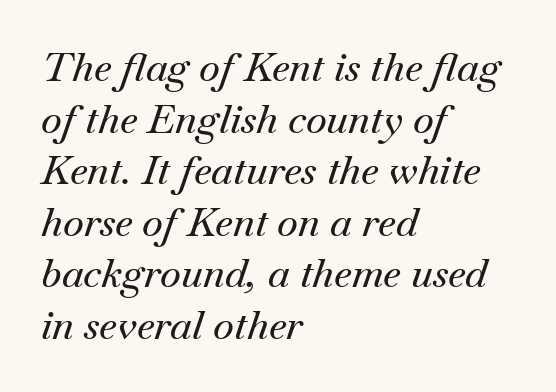
The image shows 40 px serif type, italic (leaning right); set left-aligned, normal line spacing (1.29x), normal letter spacing, not underlined; medium stroke contrast and a small x-height.
